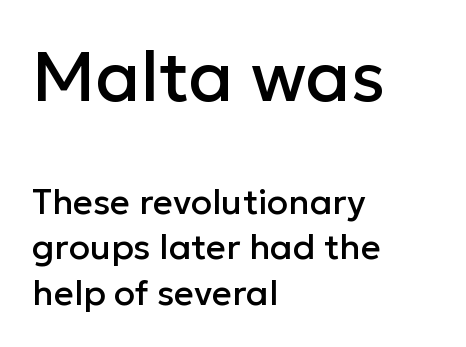
The strip under each line holds only bare page. There is no visible air inserted between adjacent glyphs. The composition opens big and finishes small. Grotesque or geometric, the face here clearly has no serifs. The lettering stays uniformly vertical, giving the passage a roman look.
